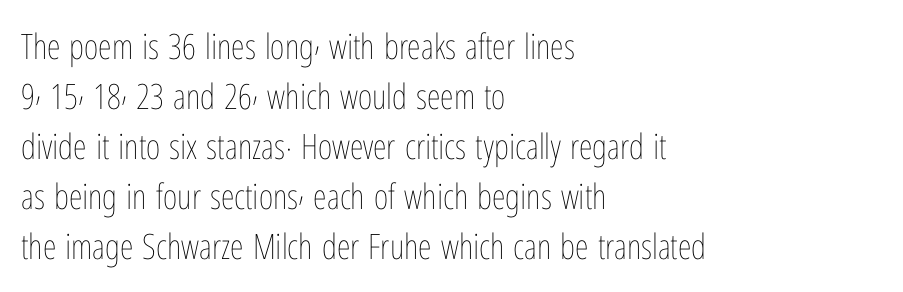
No chunkiness to these letters — they're not bold. Think of a printed novel: that variable character pitch is what you see here. Short note: letters normally spaced. The lines are quadded left. A bare baseline throughout the passage. The lettering holds an erect, upright posture throughout.
